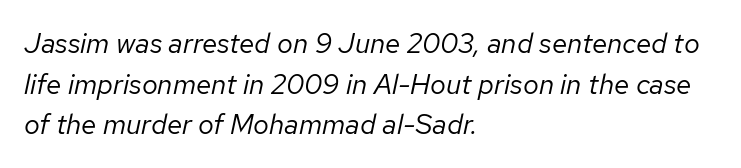
The image shows 28 px regular-weight type, italic (leaning right); set left-aligned, normal line spacing (1.45x), normal letter spacing, not underlined; low stroke contrast and a medium x-height.
